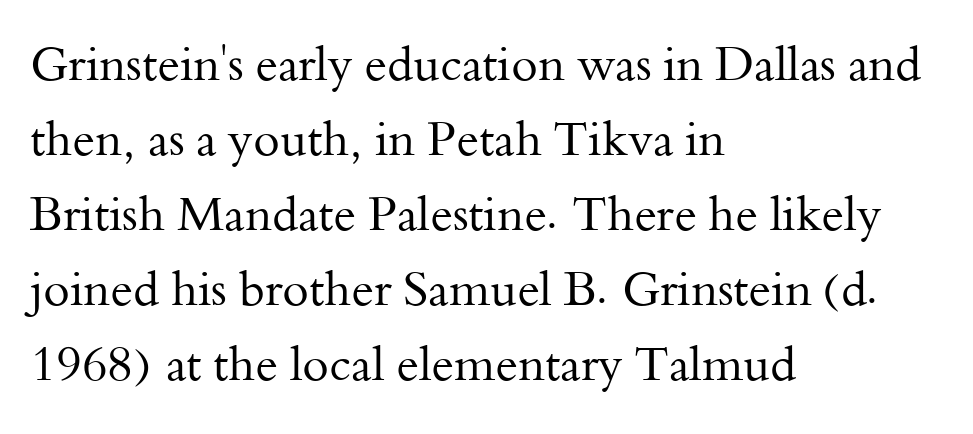
Q: Is the text bold? A: No.
Q: Is the text italic (slanted)? A: No, it is upright.
Q: Is the typeface a serif or a sans-serif typeface? A: Serif.
Q: Is the text underlined? A: No.
Q: How is the paragraph aligned? A: Left-aligned.
Q: Is the spacing between letters normal or unusually wide? A: Normal.
Q: Is the spacing between lines tight, normal or loose? A: Normal.
Q: Width (condensed, normal, or wide)? A: Normal.
Q: Stroke contrast? A: Medium.
Q: x-height? A: Small.
Q: Monospaced? A: No.
